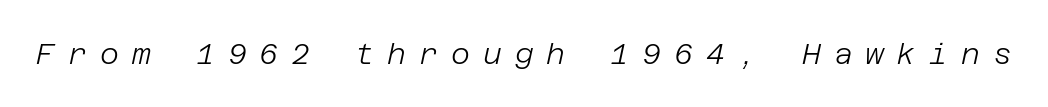
{"italic": "yes", "lean": "right", "slant_degrees": 12, "bold": "no", "weight": "light", "width": "normal", "stroke_contrast": "low", "x_height": "large", "underline": "no", "letter_spacing": "wide", "letter_spacing_em": 0.45, "glyph_px": 29}
